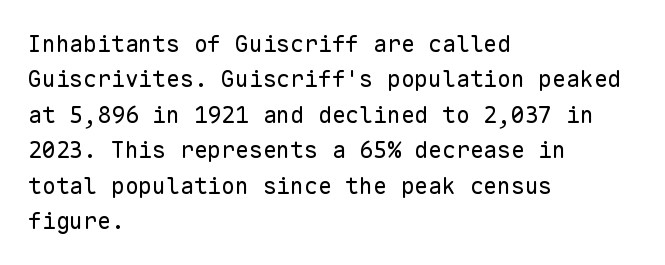
{"italic": "no", "bold": "no", "underline": "no", "align": "left", "line_spacing": "normal", "line_spacing_ratio": 1.54, "letter_spacing": "normal", "letter_spacing_em": 0.0, "glyph_px": 23}
